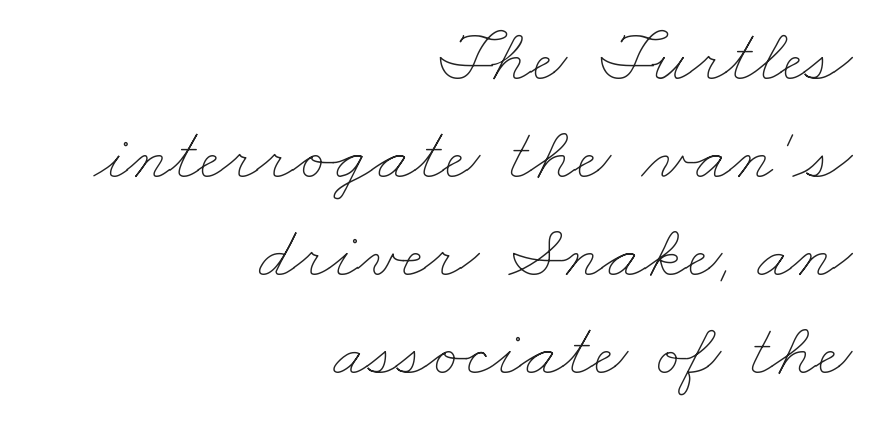
The words here are not underlined. Line ends are locked; line starts wander. Each stroke keeps to a modest, everyday thickness or less. What's the leading like? Ordinary, nothing unusual.
